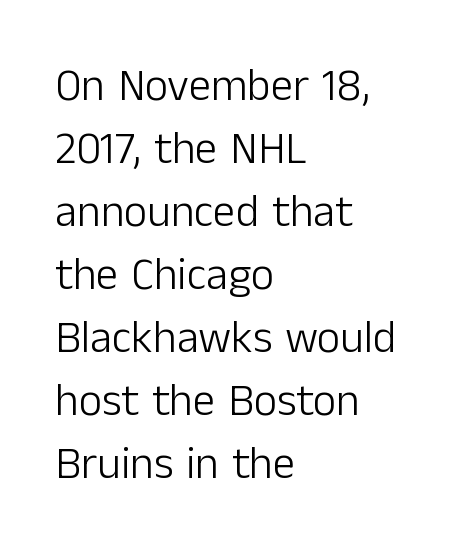
Q: Is the text bold? A: No.
Q: Is the text italic (slanted)? A: No, it is upright.
Q: Is the typeface a serif or a sans-serif typeface? A: Sans-serif.
Q: Is the text underlined? A: No.
Q: How is the paragraph aligned? A: Left-aligned.
Q: Is the spacing between letters normal or unusually wide? A: Normal.
Q: Is the spacing between lines tight, normal or loose? A: Normal.
Q: Width (condensed, normal, or wide)? A: Normal.
Q: Stroke contrast? A: Low.
Q: x-height? A: Medium.
Q: Monospaced? A: No.
